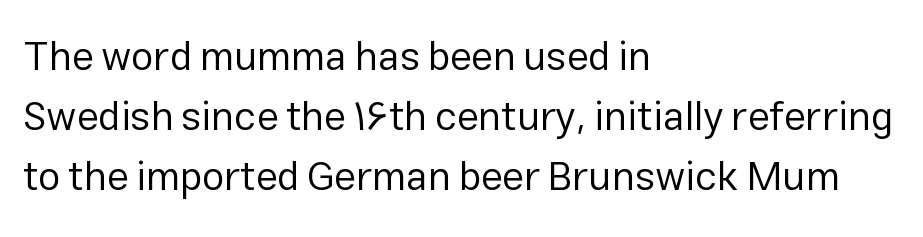
{"serif": "no", "italic": "no", "bold": "no", "weight": "regular", "width": "normal", "stroke_contrast": "low", "x_height": "medium", "monospaced": "no", "underline": "no", "align": "left", "line_spacing": "normal", "line_spacing_ratio": 1.5, "letter_spacing": "normal", "letter_spacing_em": 0.0, "glyph_px": 40}
